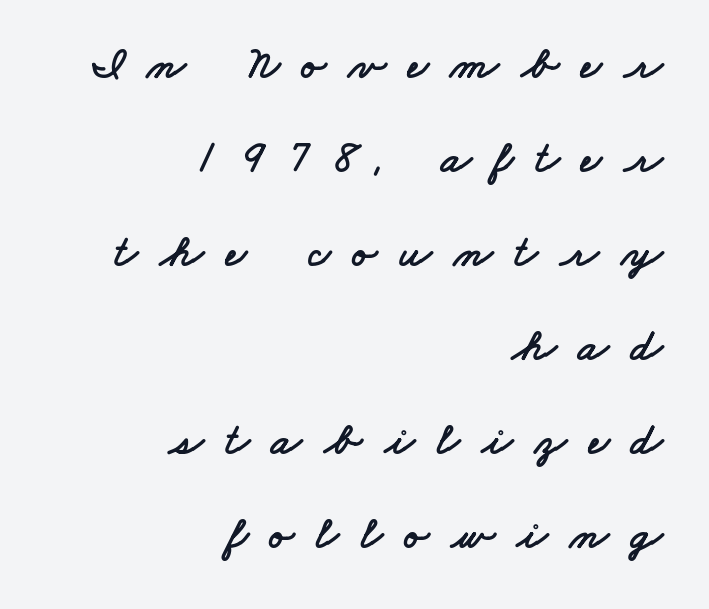
Q: Is the typeface a serif or a sans-serif typeface? A: Sans-serif.
Q: Is the text underlined? A: No.
Q: How is the paragraph aligned? A: Right-aligned.
Q: Is the spacing between letters normal or unusually wide? A: Unusually wide.
Q: Is the spacing between lines tight, normal or loose? A: Loose.
Q: Width (condensed, normal, or wide)? A: Wide.
Q: Stroke contrast? A: Low.
Q: x-height? A: Small.
Q: Monospaced? A: No.
